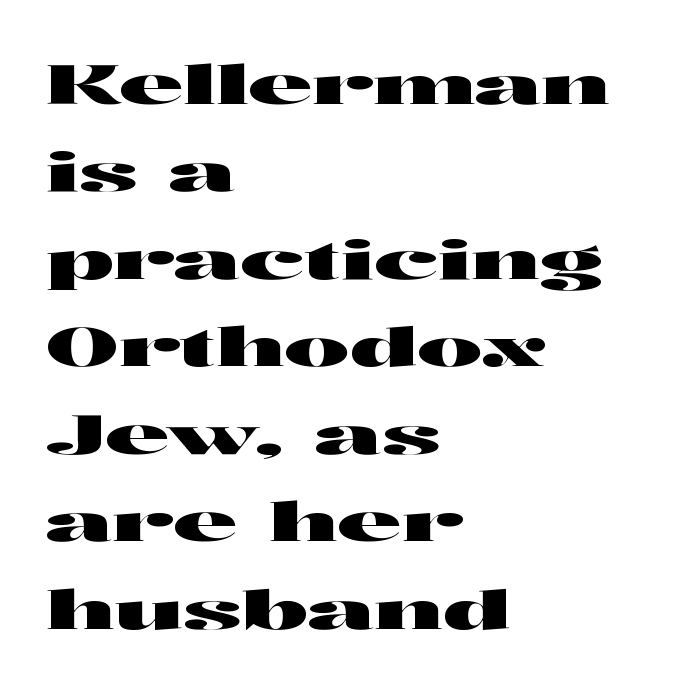
The image shows 55 px wide sans-serif type, upright; set left-aligned, normal line spacing (1.59x), normal letter spacing, not underlined; high stroke contrast and a medium x-height.
